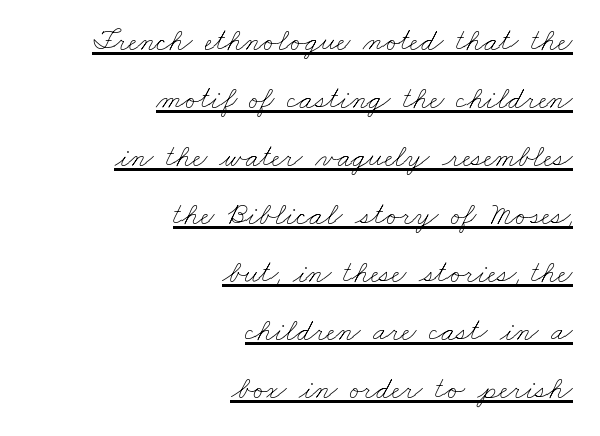
Q: Is the text bold? A: No.
Q: Is the text underlined? A: Yes.
Q: How is the paragraph aligned? A: Right-aligned.
Q: Is the spacing between letters normal or unusually wide? A: Normal.
Q: Width (condensed, normal, or wide)? A: Wide.
Q: Stroke contrast? A: Low.
Q: x-height? A: Small.
Q: Monospaced? A: No.
